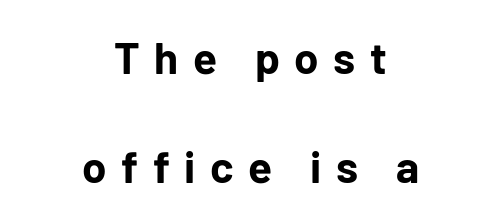
{"serif": "no", "italic": "no", "bold": "yes", "weight": "bold", "width": "normal", "stroke_contrast": "low", "x_height": "medium", "monospaced": "no", "underline": "no", "align": "center", "line_spacing": "loose", "line_spacing_ratio": 2.47, "letter_spacing": "wide", "letter_spacing_em": 0.33, "glyph_px": 44}
